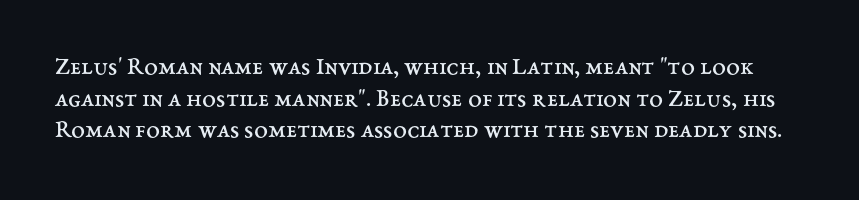
On a weight scale, this lands at 450 or below. The leading is moderate, giving the passage an even texture. Characters remain perfectly vertical along every line. The passage shown is not underscored anywhere. You could call the tracking neutral — neither tight nor loose.
